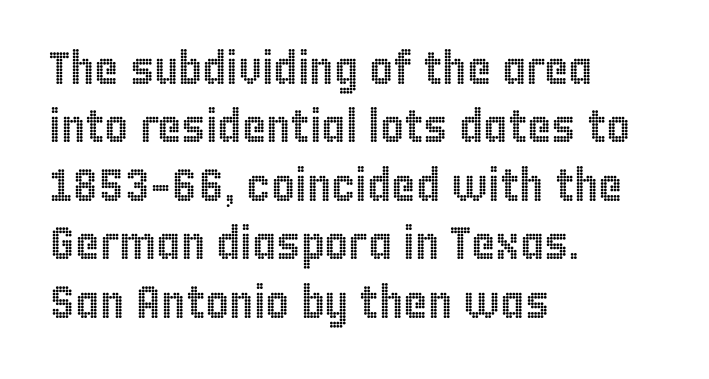
The image shows 46 px condensed type, upright; set left-aligned, normal line spacing (1.27x), normal letter spacing, not underlined; a large x-height.
